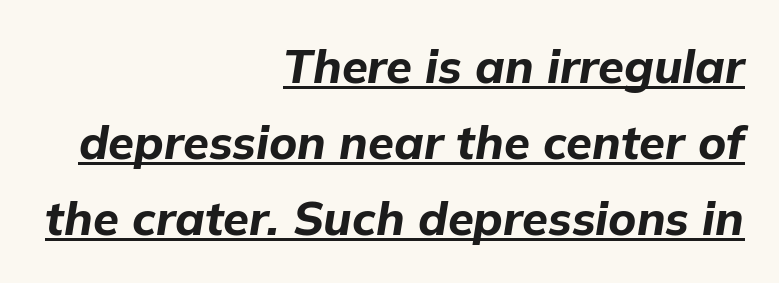
The image shows 47 px bold type, italic (leaning right); set right-aligned, normal line spacing (1.62x), normal letter spacing, underlined; low stroke contrast and a medium x-height.
